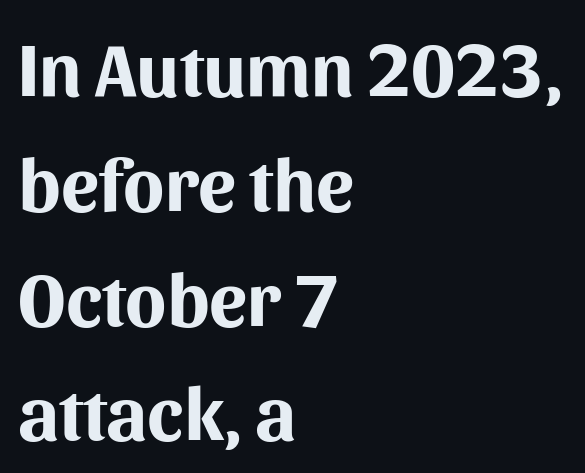
{"serif": "no", "italic": "no", "bold": "yes", "weight": "bold", "width": "normal", "stroke_contrast": "medium", "x_height": "medium", "monospaced": "no", "underline": "no", "align": "left", "line_spacing": "normal", "line_spacing_ratio": 1.51, "letter_spacing": "normal", "letter_spacing_em": 0.0, "glyph_px": 76}
